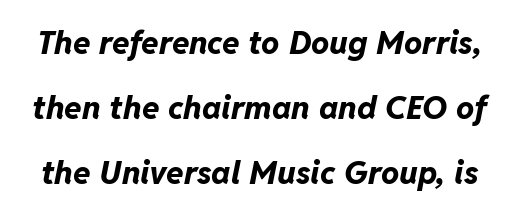
Q: Is the text bold? A: Yes.
Q: Is the text italic (slanted)? A: Yes, it leans right by about 11 degrees.
Q: Is the text underlined? A: No.
Q: Is the spacing between letters normal or unusually wide? A: Normal.
Q: Is the spacing between lines tight, normal or loose? A: Loose.
Q: Width (condensed, normal, or wide)? A: Normal.
Q: Stroke contrast? A: Low.
Q: x-height? A: Medium.
Q: Monospaced? A: No.
